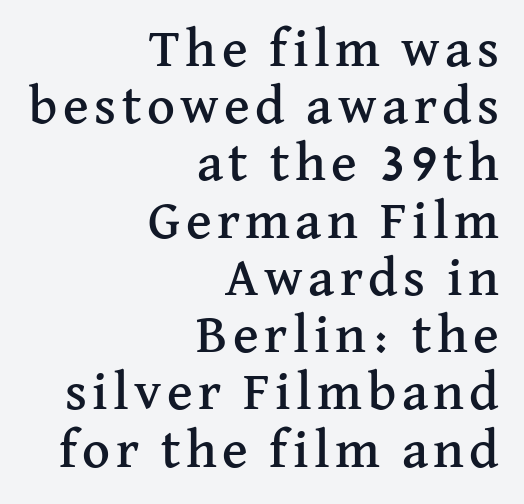
Q: Is the text italic (slanted)? A: No, it is upright.
Q: Is the typeface a serif or a sans-serif typeface? A: Serif.
Q: Is the text underlined? A: No.
Q: How is the paragraph aligned? A: Right-aligned.
Q: Is the spacing between lines tight, normal or loose? A: Tight.
Q: Width (condensed, normal, or wide)? A: Normal.
Q: Stroke contrast? A: Medium.
Q: x-height? A: Medium.
Q: Monospaced? A: No.
